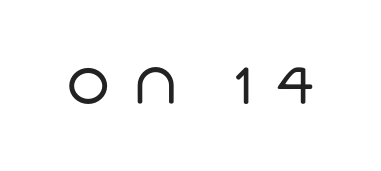
{"serif": "no", "bold": "no", "weight": "regular", "width": "normal", "stroke_contrast": "low", "x_height": "large", "monospaced": "no", "underline": "no", "letter_spacing": "wide", "letter_spacing_em": 0.38, "glyph_px": 62}
